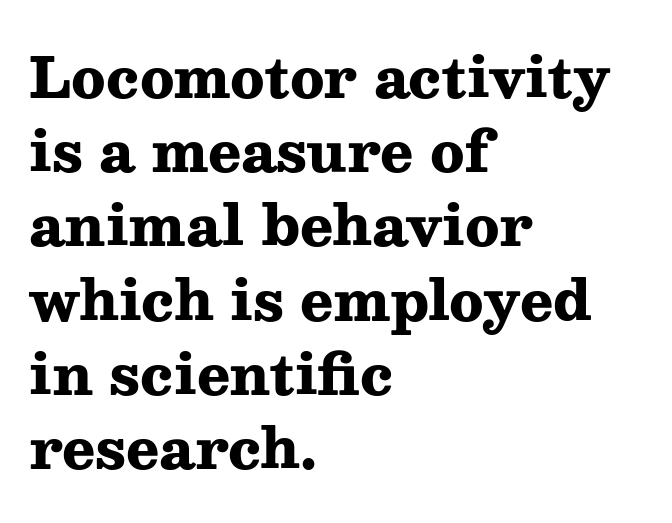
Q: Is the text bold? A: Yes.
Q: Is the text italic (slanted)? A: No, it is upright.
Q: Is the typeface a serif or a sans-serif typeface? A: Serif.
Q: Is the text underlined? A: No.
Q: How is the paragraph aligned? A: Left-aligned.
Q: Is the spacing between letters normal or unusually wide? A: Normal.
Q: Is the spacing between lines tight, normal or loose? A: Normal.
Q: Width (condensed, normal, or wide)? A: Wide.
Q: Stroke contrast? A: Medium.
Q: x-height? A: Medium.
Q: Monospaced? A: No.
